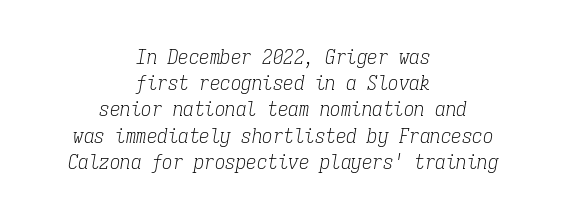
Q: Is the text bold? A: No.
Q: Is the text italic (slanted)? A: Yes, it leans right by about 9 degrees.
Q: Is the text underlined? A: No.
Q: How is the paragraph aligned? A: Centered.
Q: Is the spacing between letters normal or unusually wide? A: Normal.
Q: Is the spacing between lines tight, normal or loose? A: Normal.
